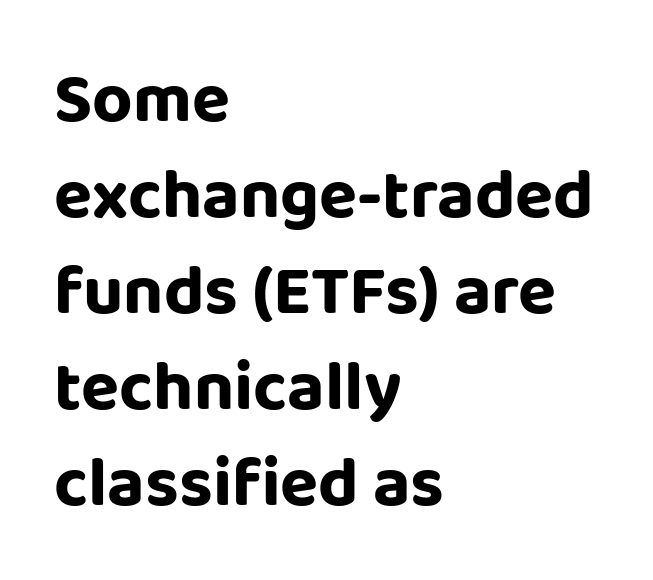
The image shows 70 px sans-serif type, upright; set left-aligned, normal line spacing (1.37x), normal letter spacing, not underlined; low stroke contrast and a large x-height.
